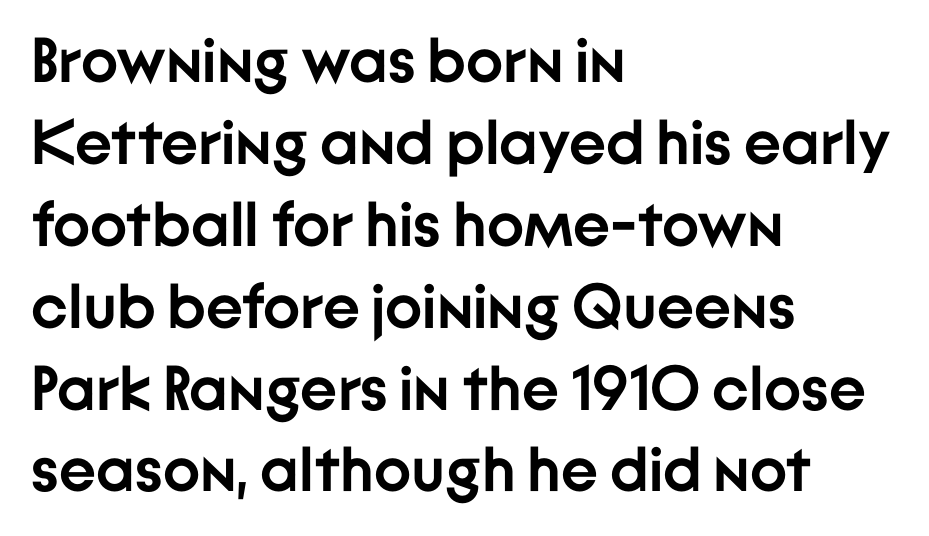
The image shows 63 px semibold sans-serif type, upright; set left-aligned, normal line spacing (1.3x), normal letter spacing, not underlined; low stroke contrast and a medium x-height.
